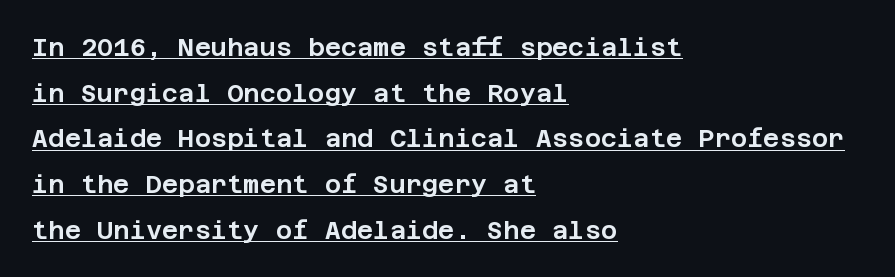
Caption: standard tracking, unaltered. Casual observation: everything's shoved over to the left. Compared with undecorated copy, this sample adds a rule below the words. When letters stand straight like this, we call the style roman or upright.
